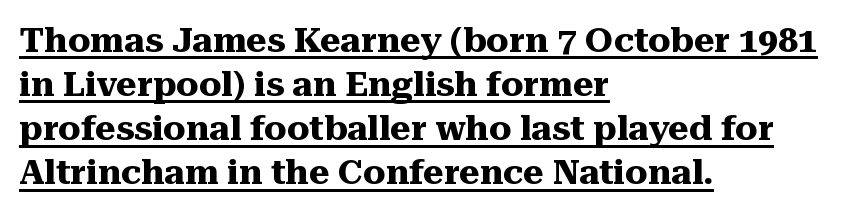
{"serif": "yes", "italic": "no", "bold": "yes", "weight": "heavy", "width": "normal", "stroke_contrast": "medium", "x_height": "medium", "monospaced": "no", "underline": "yes", "align": "left", "line_spacing": "normal", "line_spacing_ratio": 1.26, "letter_spacing": "normal", "letter_spacing_em": 0.0, "glyph_px": 35}
